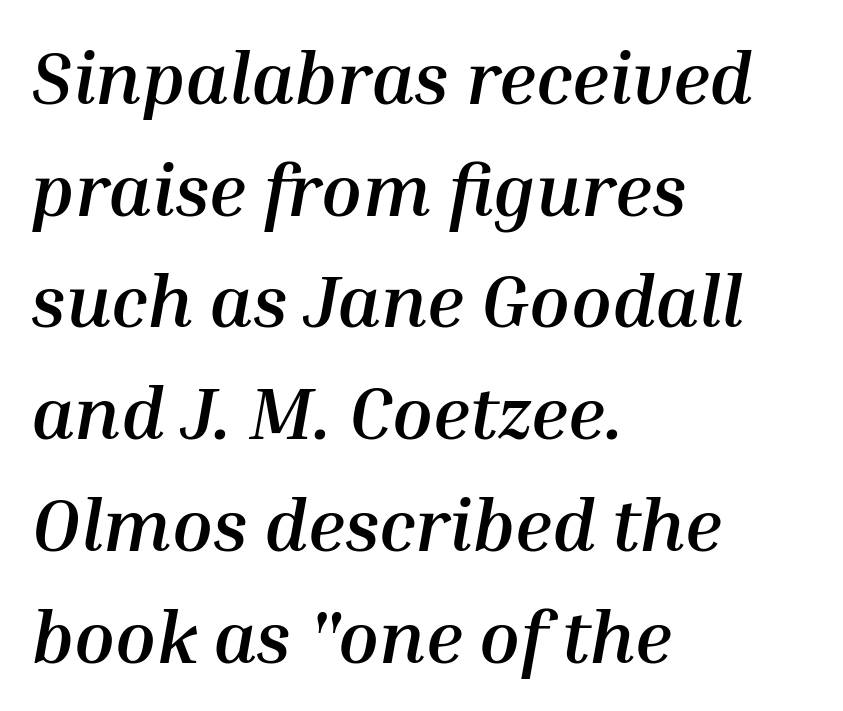
The image shows 74 px semibold type, italic (leaning right); set left-aligned, normal line spacing (1.51x), normal letter spacing, not underlined; medium stroke contrast and a medium x-height.
